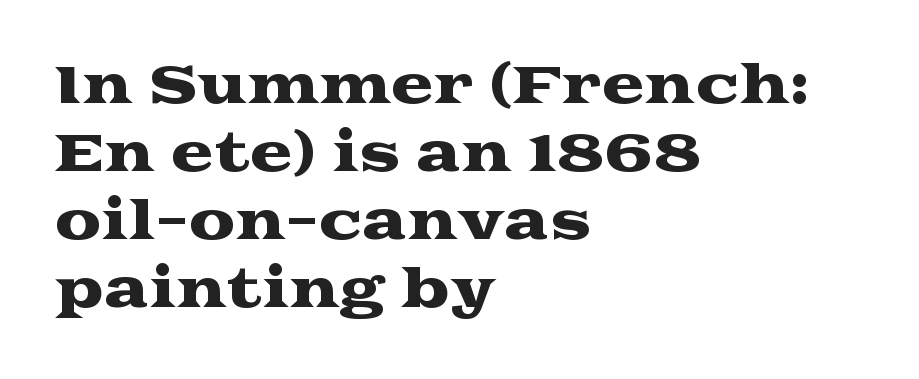
The image shows 52 px wide serif type, upright; set left-aligned, normal line spacing (1.31x), normal letter spacing, not underlined; medium stroke contrast and a medium x-height.
